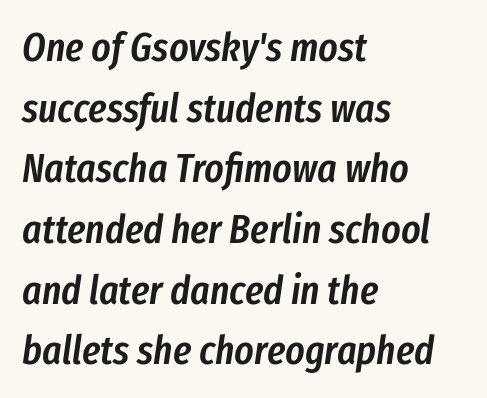
{"italic": "yes", "lean": "right", "slant_degrees": 8, "bold": "semi", "weight": "semibold", "width": "condensed", "stroke_contrast": "low", "x_height": "medium", "monospaced": "no", "underline": "no", "align": "left", "line_spacing": "normal", "line_spacing_ratio": 1.48, "letter_spacing": "normal", "letter_spacing_em": 0.0, "glyph_px": 41}
